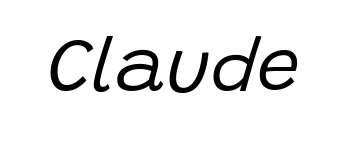
Spacing verdict: proportional, widths tailored to each character. Every character sits at an angle, as italics do. Bold? No — there's no thickening of the strokes. Bare-footed words on every line.
